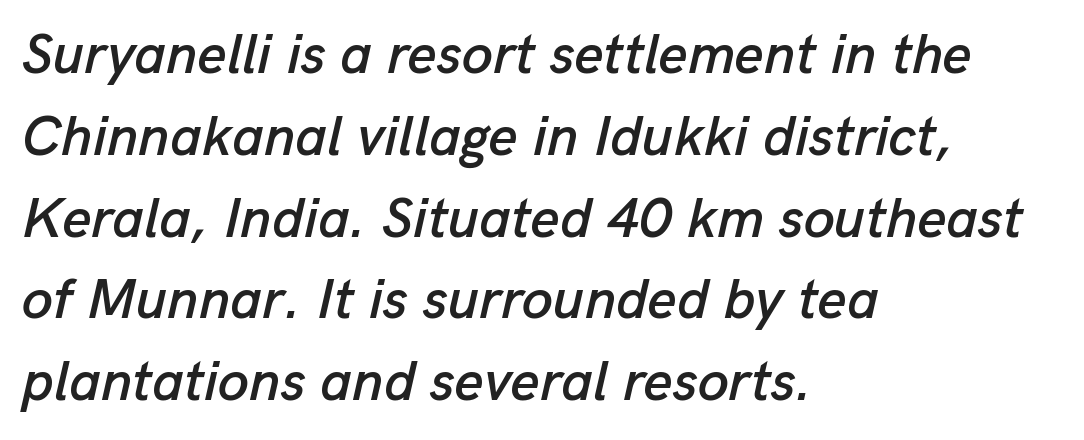
The image shows 56 px text type, italic (leaning right); set left-aligned, normal line spacing (1.46x), normal letter spacing, not underlined; low stroke contrast and a medium x-height.
